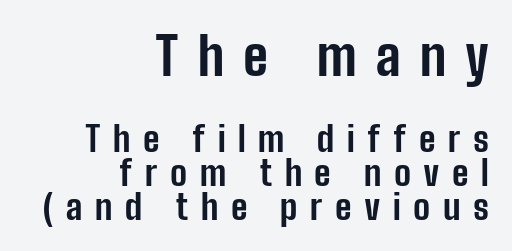
The image shows 53 px bold, condensed sans-serif type, upright; set right-aligned, tight line spacing (0.97x), unusually wide letter spacing (+0.36 em), not underlined; the first (top) block is 1.51x larger; low stroke contrast and a medium x-height.
